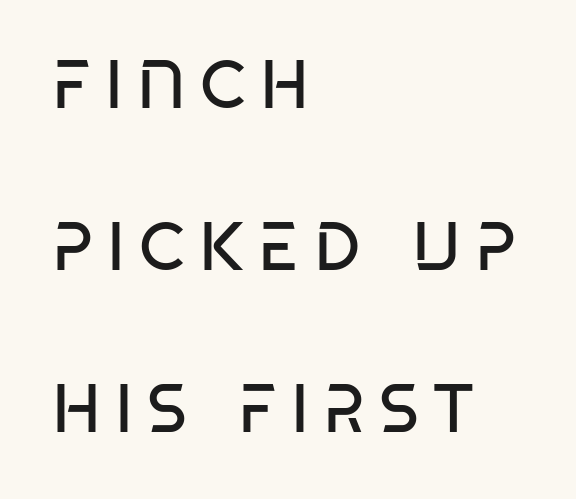
Each row of text sits above clean, open space. The letters advance in unequal steps, a hallmark of proportional type. The characters are drawn with everyday or finer stroke widths. All the whitespace from short lines collects on the right. Is there much room between lines? Yes — plenty of vertical air separates them. The passage shown is typeset with a sans-serif family.
